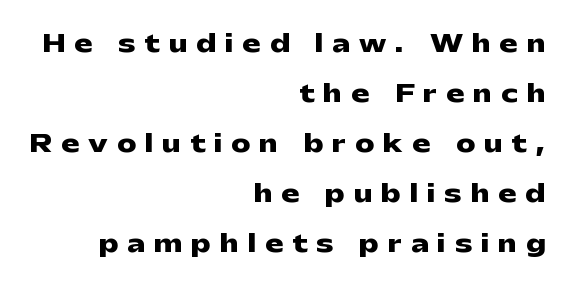
The image shows 24 px bold type, upright; set right-aligned, loose line spacing (2.08x), unusually wide letter spacing (+0.38 em), not underlined.
